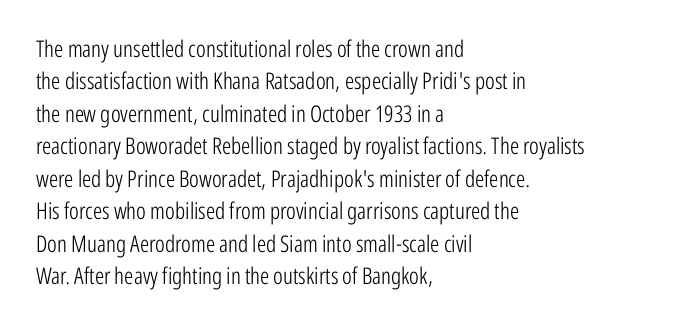
The image shows 23 px text type, upright; set left-aligned, normal line spacing (1.41x), normal letter spacing, not underlined.
